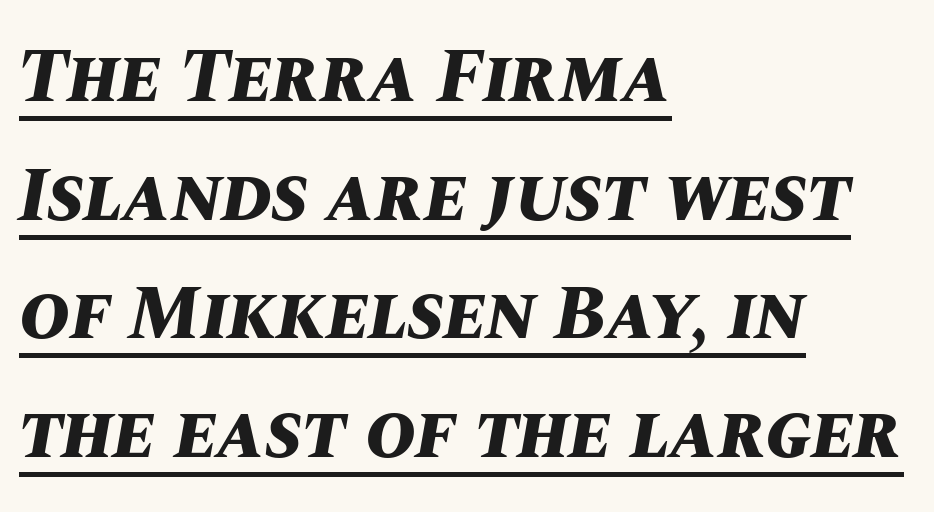
{"italic": "yes", "lean": "right", "slant_degrees": 10, "bold": "yes", "weight": "bold", "width": "normal", "stroke_contrast": "medium", "x_height": "large", "monospaced": "no", "underline": "yes", "align": "left", "line_spacing": "normal", "line_spacing_ratio": 1.54, "letter_spacing": "normal", "letter_spacing_em": 0.0, "glyph_px": 77}
